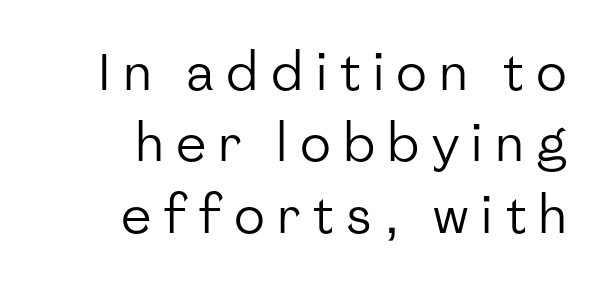
The image shows 51 px regular-weight sans-serif type, upright; set right-aligned, normal line spacing (1.4x), unusually wide letter spacing (+0.24 em), not underlined; low stroke contrast and a medium x-height.
